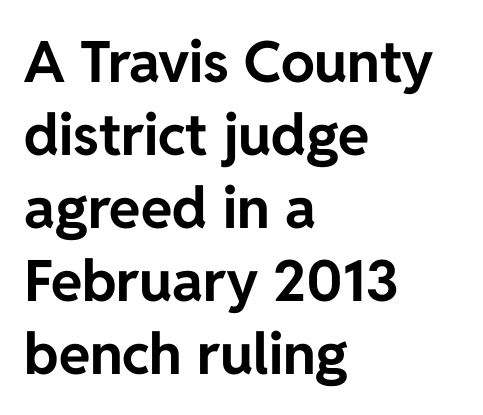
The image shows 57 px bold sans-serif type, upright; set left-aligned, normal line spacing (1.28x), normal letter spacing, not underlined; low stroke contrast and a medium x-height.
